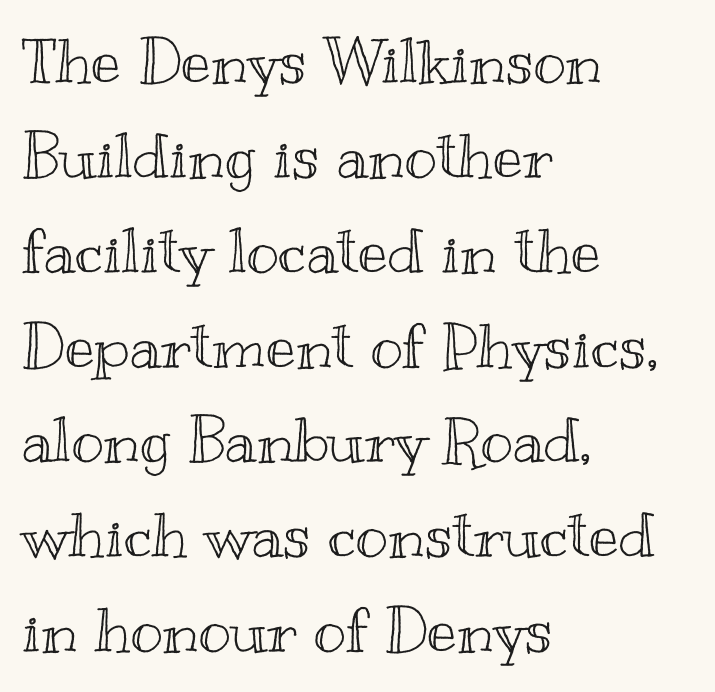
When letters stand straight like this, we call the style roman or upright. Glyph-to-glyph distance matches everyday printed text. Here the designer chose a conventional face with non-uniform glyph widths. Reading down the block, your eye returns to a fixed left position each line. Underline: absent.
